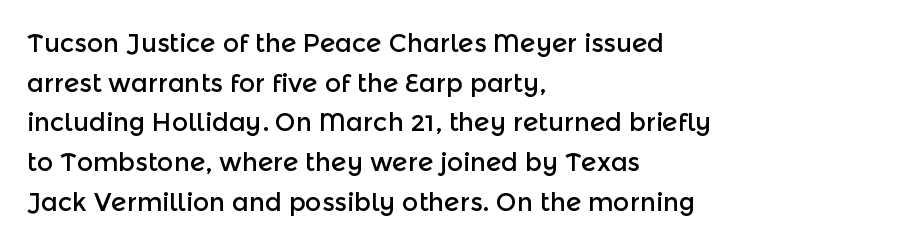
{"italic": "no", "underline": "no", "align": "left", "line_spacing": "normal", "line_spacing_ratio": 1.59, "letter_spacing": "normal", "letter_spacing_em": 0.0, "glyph_px": 25}
